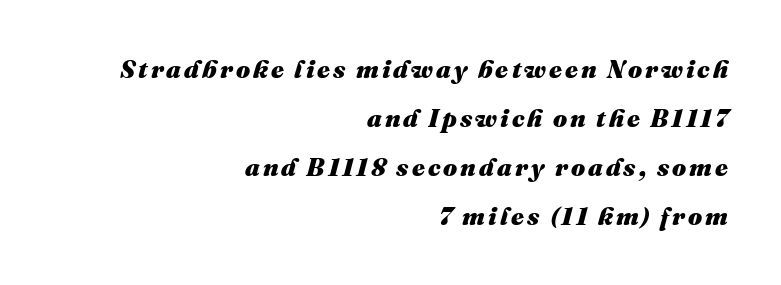
{"italic": "yes", "lean": "right", "slant_degrees": 16, "bold": "yes", "underline": "no", "align": "right", "line_spacing": "loose", "line_spacing_ratio": 1.96, "glyph_px": 25}
